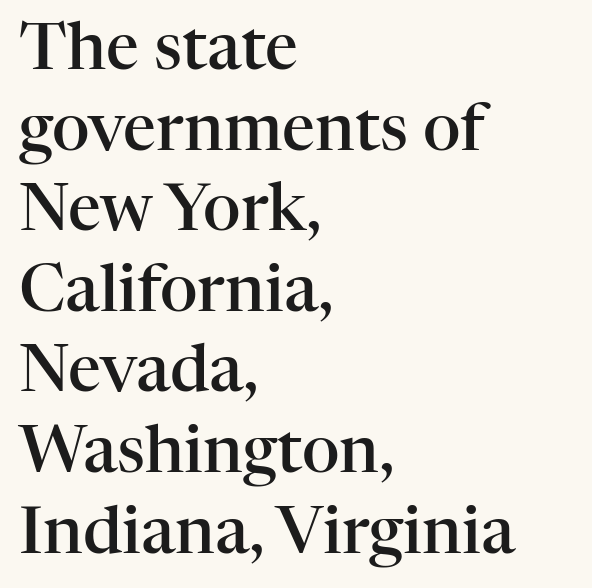
Does extra space separate the letters? No, they use regular spacing. These words are printed semibold, heavier than regular yet not bold. This is roman type, the default non-slanted kind. Alignment: flush left. Underlining? Definitely not there.
